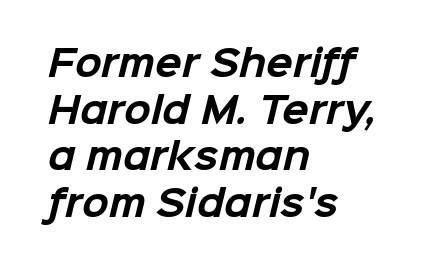
{"serif": "no", "bold": "yes", "weight": "bold", "width": "normal", "stroke_contrast": "low", "x_height": "medium", "monospaced": "no", "underline": "no", "align": "left", "line_spacing": "normal", "line_spacing_ratio": 1.33, "letter_spacing": "normal", "letter_spacing_em": 0.0, "glyph_px": 35}
